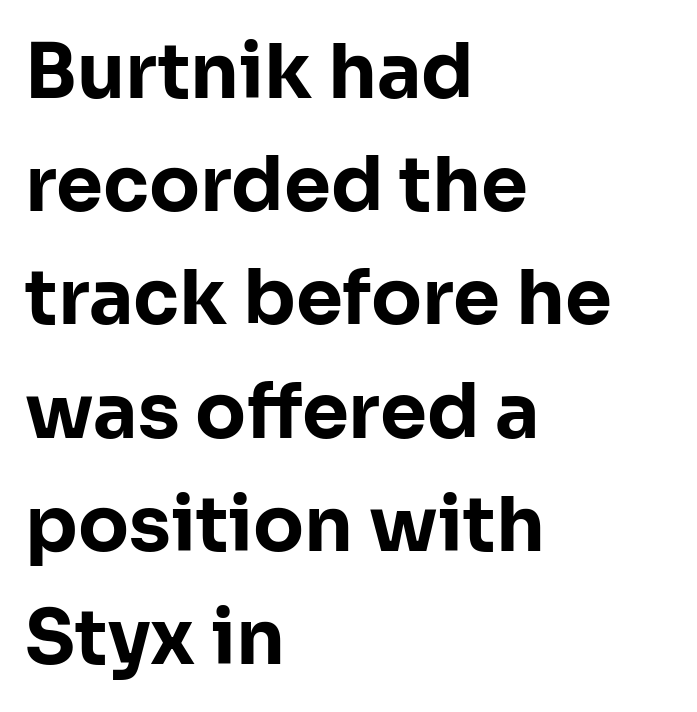
The passage shown is typed in a proportional face where columns would drift. Inter-character spacing is left at the font's built-in metrics. The letters are bold, with thick, heavy strokes. Nope, not italic — everything's standing straight.
